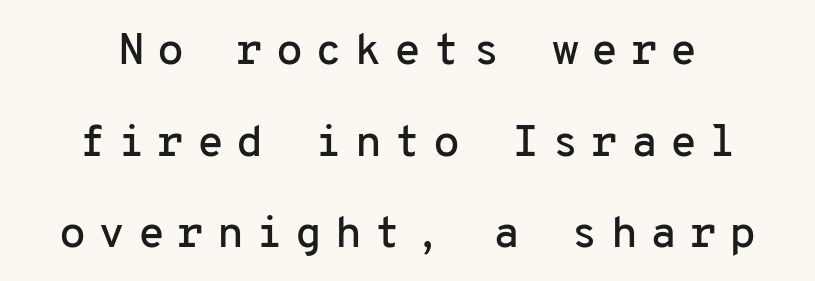
The image shows 44 px sans-serif type, upright, monospaced; set centered, loose line spacing (2.08x), unusually wide letter spacing (+0.28 em), not underlined; low stroke contrast and a medium x-height.
